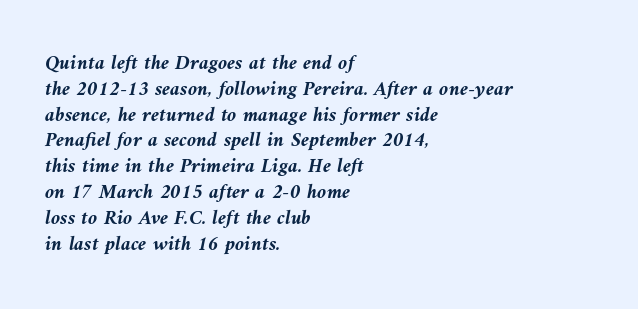
{"italic": "yes", "lean": "left", "slant_degrees": 9, "bold": "yes", "underline": "no", "align": "left", "line_spacing_ratio": 1.23, "letter_spacing": "normal", "letter_spacing_em": 0.0, "glyph_px": 21}
